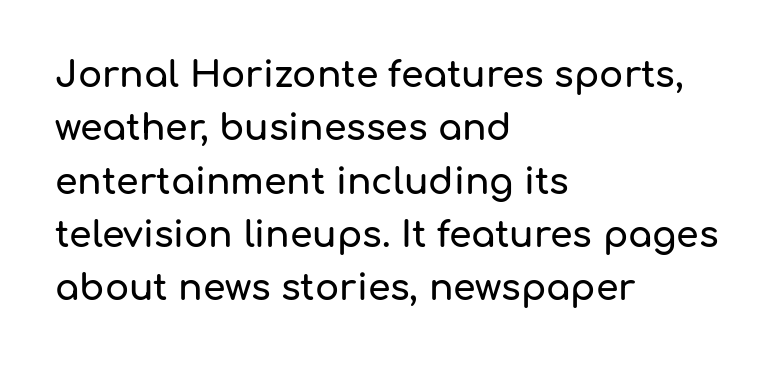
{"serif": "no", "italic": "no", "width": "normal", "stroke_contrast": "low", "x_height": "medium", "monospaced": "no", "underline": "no", "align": "left", "line_spacing": "normal", "line_spacing_ratio": 1.48, "letter_spacing": "normal", "letter_spacing_em": 0.0, "glyph_px": 36}
